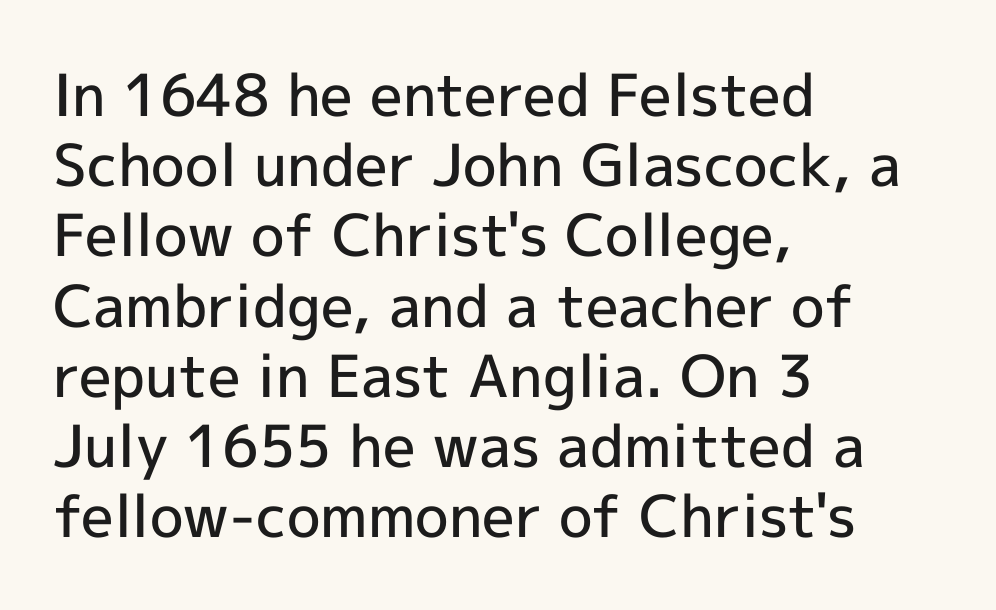
Q: Is the text bold? A: Semi-bold.
Q: Is the text italic (slanted)? A: No, it is upright.
Q: Is the typeface a serif or a sans-serif typeface? A: Sans-serif.
Q: Is the text underlined? A: No.
Q: How is the paragraph aligned? A: Left-aligned.
Q: Is the spacing between letters normal or unusually wide? A: Normal.
Q: Width (condensed, normal, or wide)? A: Normal.
Q: x-height? A: Medium.
Q: Monospaced? A: No.
